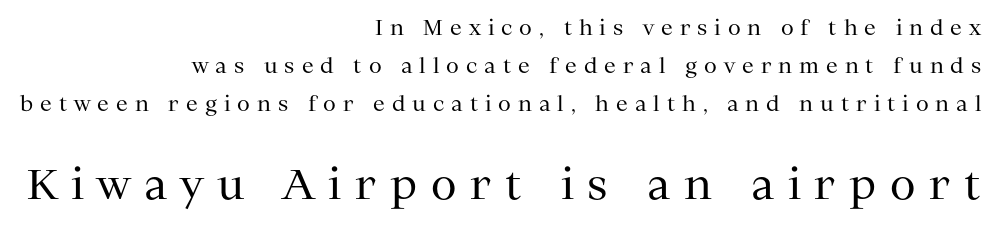
{"serif": "yes", "italic": "no", "bold": "no", "weight": "regular", "width": "normal", "stroke_contrast": "medium", "x_height": "medium", "monospaced": "no", "underline": "no", "align": "right", "line_spacing_ratio": 1.82, "letter_spacing": "wide", "letter_spacing_em": 0.33, "larger_block": "second", "size_ratio": 2.0, "glyph_px": 42}
